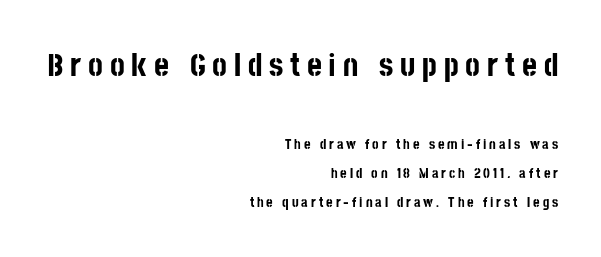
{"serif": "no", "italic": "no", "bold": "yes", "weight": "bold", "width": "condensed", "stroke_contrast": "low", "x_height": "large", "monospaced": "no", "underline": "no", "align": "right", "line_spacing": "loose", "line_spacing_ratio": 2.05, "letter_spacing": "wide", "letter_spacing_em": 0.21, "larger_block": "first", "size_ratio": 2.29, "glyph_px": 32}
